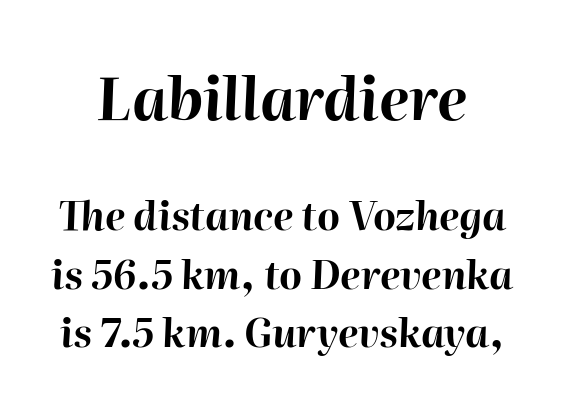
The letterforms sit shoulder to shoulder at normal distance. Whoever set this made the first block the dominant, larger element. How heavy is the stroke? Heavy — this is a bold. The rendering applies a slant to the glyphs.
